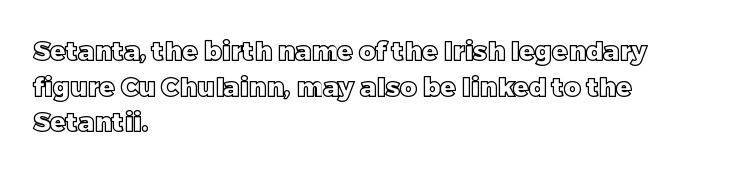
{"italic": "no", "underline": "no", "align": "left", "line_spacing": "normal", "line_spacing_ratio": 1.37, "letter_spacing": "normal", "letter_spacing_em": 0.0, "glyph_px": 26}
